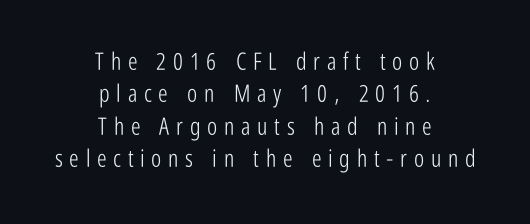
The image shows 24 px text type, upright; set centered, normal line spacing (1.35x), unusually wide letter spacing (+0.28 em), not underlined.
